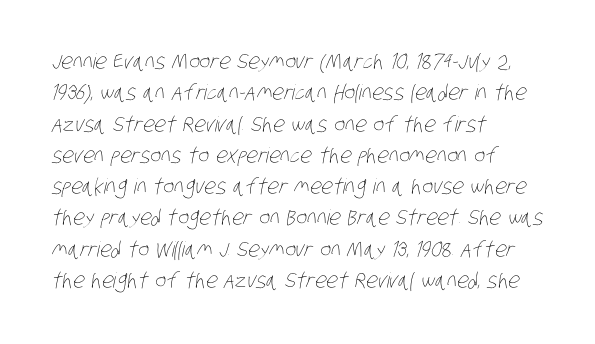
Q: Is the text bold? A: No.
Q: Is the text underlined? A: No.
Q: How is the paragraph aligned? A: Left-aligned.
Q: Is the spacing between letters normal or unusually wide? A: Normal.
Q: Is the spacing between lines tight, normal or loose? A: Normal.
